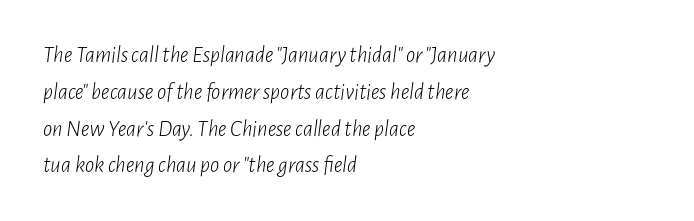
The zone under the glyphs is completely vacant. Teacher's note: observe the even left margin — that is flush-left alignment. Regular leading. On a weight scale, this lands at 450 or below. The passage shown leans; its letterforms are oblique. Compared with typical body copy, the letter spacing here is the same.
